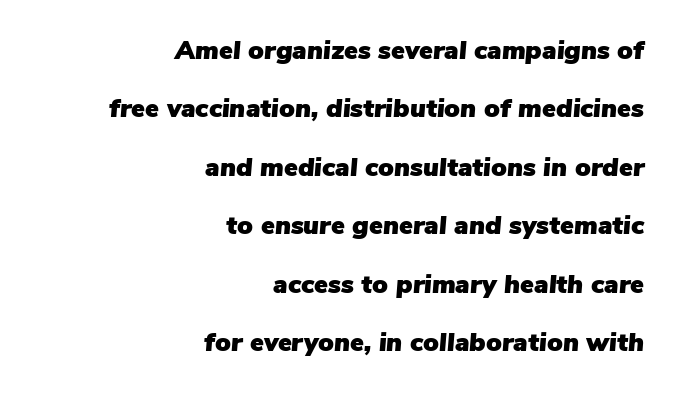
The image shows 26 px text type, italic (leaning right); set right-aligned, loose line spacing (2.25x), normal letter spacing, not underlined.
